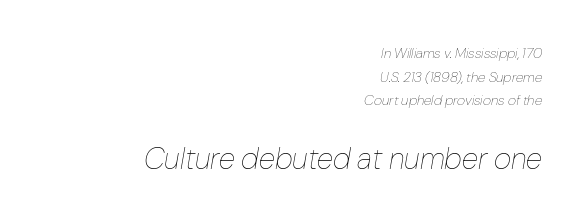
Honestly, there is no underline to notice here at all. Baseline-to-baseline distance is the conventional proportion of letter height. The specimen reads as italic at a glance. Character size in the trailing block exceeds that of the leading block. The passage shown is not bold in any degree.
